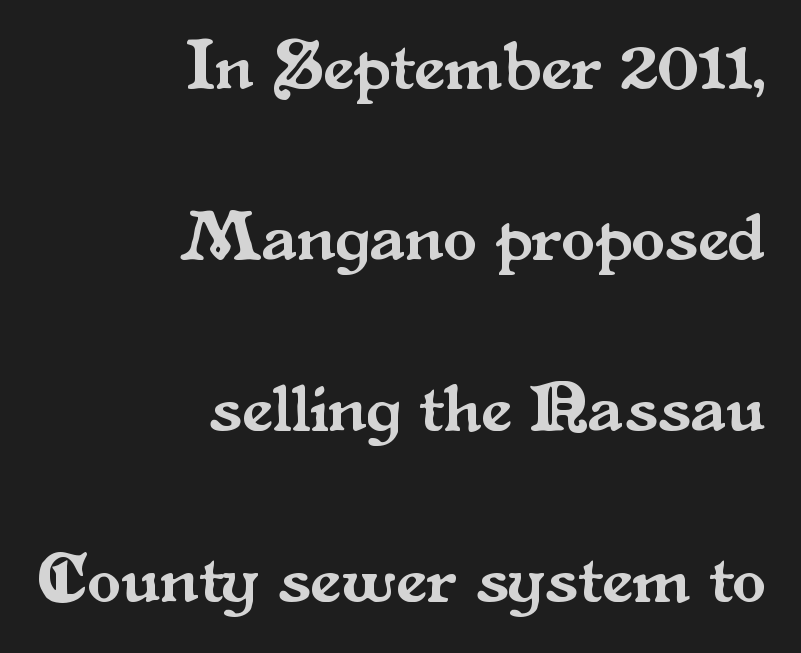
{"serif": "yes", "italic": "no", "width": "normal", "stroke_contrast": "medium", "x_height": "small", "monospaced": "no", "underline": "no", "align": "right", "line_spacing": "loose", "line_spacing_ratio": 2.48, "letter_spacing": "normal", "letter_spacing_em": 0.0, "glyph_px": 69}
